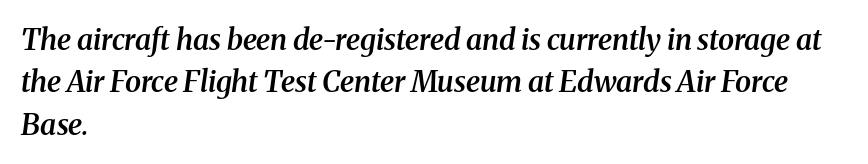
{"serif": "yes", "italic": "yes", "lean": "right", "slant_degrees": 8, "bold": "semi", "weight": "semibold", "width": "normal", "stroke_contrast": "medium", "x_height": "medium", "monospaced": "no", "underline": "no", "align": "left", "line_spacing": "normal", "line_spacing_ratio": 1.46, "letter_spacing": "normal", "letter_spacing_em": 0.0, "glyph_px": 29}
